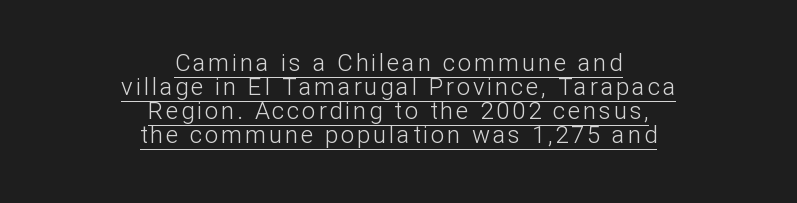
{"italic": "no", "bold": "no", "underline": "yes", "align": "center", "line_spacing": "tight", "line_spacing_ratio": 1.0, "glyph_px": 24}
